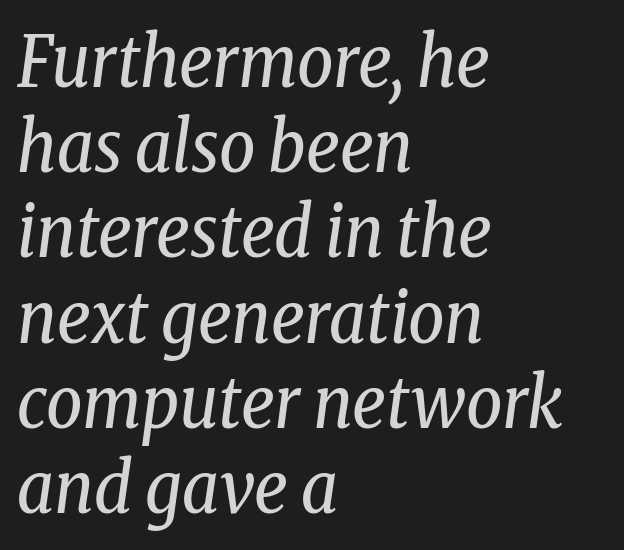
Q: Is the text bold? A: No.
Q: Is the text italic (slanted)? A: Yes, it leans right by about 8 degrees.
Q: Is the typeface a serif or a sans-serif typeface? A: Serif.
Q: Is the text underlined? A: No.
Q: How is the paragraph aligned? A: Left-aligned.
Q: Is the spacing between letters normal or unusually wide? A: Normal.
Q: Width (condensed, normal, or wide)? A: Condensed.
Q: Stroke contrast? A: Low.
Q: x-height? A: Medium.
Q: Monospaced? A: No.
